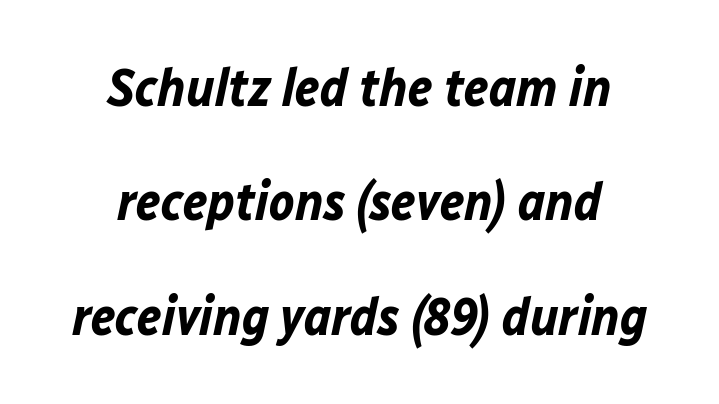
{"italic": "yes", "lean": "right", "slant_degrees": 12, "bold": "yes", "weight": "bold", "width": "normal", "stroke_contrast": "low", "x_height": "medium", "monospaced": "no", "underline": "no", "align": "center", "line_spacing": "loose", "line_spacing_ratio": 2.16, "letter_spacing": "normal", "letter_spacing_em": 0.0, "glyph_px": 53}
